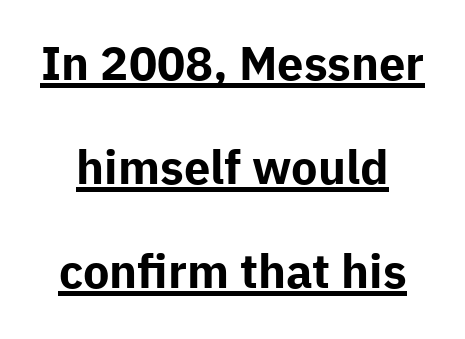
The rendered words wear a rule along their underside. These words are printed bold, with thick strokes throughout. The letters advance in unequal steps, a hallmark of proportional type. Honestly, the rows look like they've been pulled way apart. Tall strokes in this sample are plumb rather than angled. The text was rendered using a sans face with plain stroke endings.
